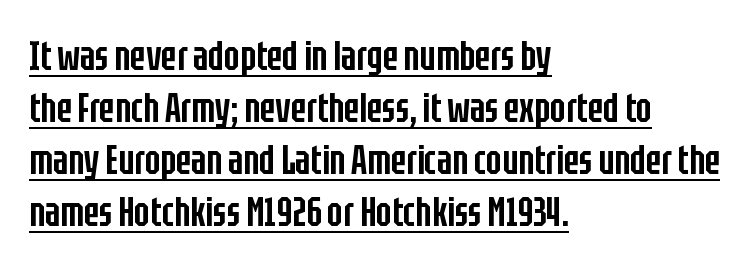
Q: Is the text bold? A: Semi-bold.
Q: Is the text italic (slanted)? A: No, it is upright.
Q: Is the typeface a serif or a sans-serif typeface? A: Sans-serif.
Q: Is the text underlined? A: Yes.
Q: How is the paragraph aligned? A: Left-aligned.
Q: Is the spacing between letters normal or unusually wide? A: Normal.
Q: Is the spacing between lines tight, normal or loose? A: Normal.
Q: Width (condensed, normal, or wide)? A: Condensed.
Q: Stroke contrast? A: Low.
Q: x-height? A: Large.
Q: Monospaced? A: No.
